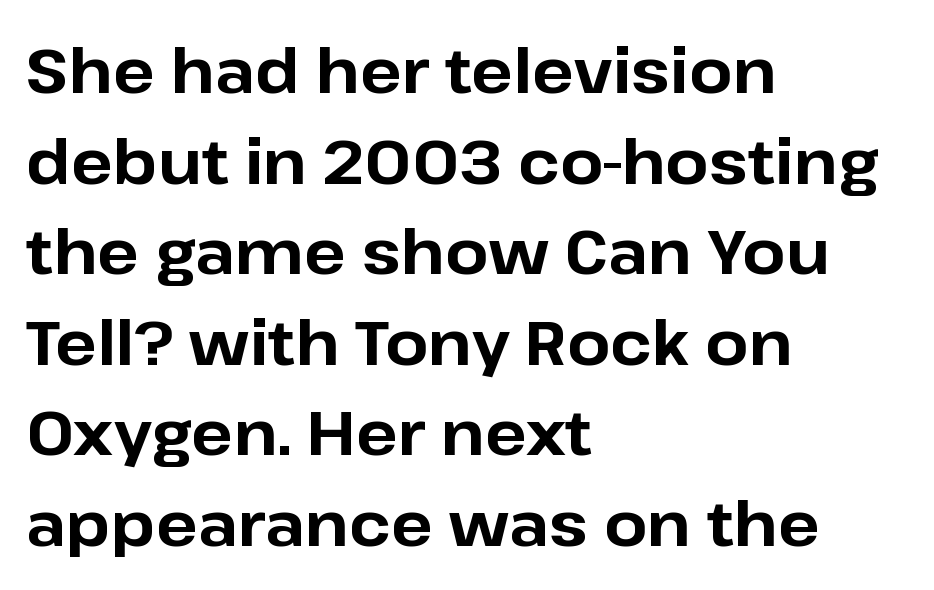
Q: Is the text bold? A: Yes.
Q: Is the text italic (slanted)? A: No, it is upright.
Q: Is the typeface a serif or a sans-serif typeface? A: Sans-serif.
Q: Is the text underlined? A: No.
Q: How is the paragraph aligned? A: Left-aligned.
Q: Is the spacing between letters normal or unusually wide? A: Normal.
Q: Is the spacing between lines tight, normal or loose? A: Normal.
Q: Width (condensed, normal, or wide)? A: Normal.
Q: Stroke contrast? A: Low.
Q: x-height? A: Medium.
Q: Monospaced? A: No.
